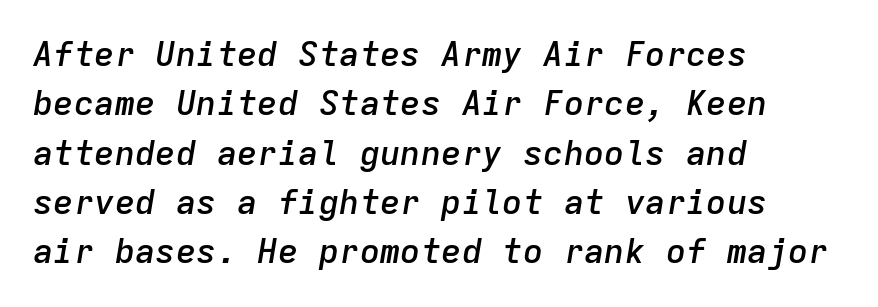
The image shows 34 px semibold type, italic (leaning right), monospaced; set left-aligned, normal line spacing (1.45x), normal letter spacing, not underlined; low stroke contrast and a medium x-height.
